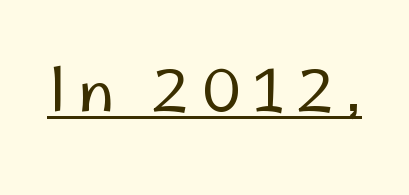
{"serif": "no", "italic": "no", "bold": "no", "weight": "regular", "width": "normal", "stroke_contrast": "low", "x_height": "small", "monospaced": "no", "underline": "yes", "letter_spacing": "wide", "letter_spacing_em": 0.2, "glyph_px": 59}
